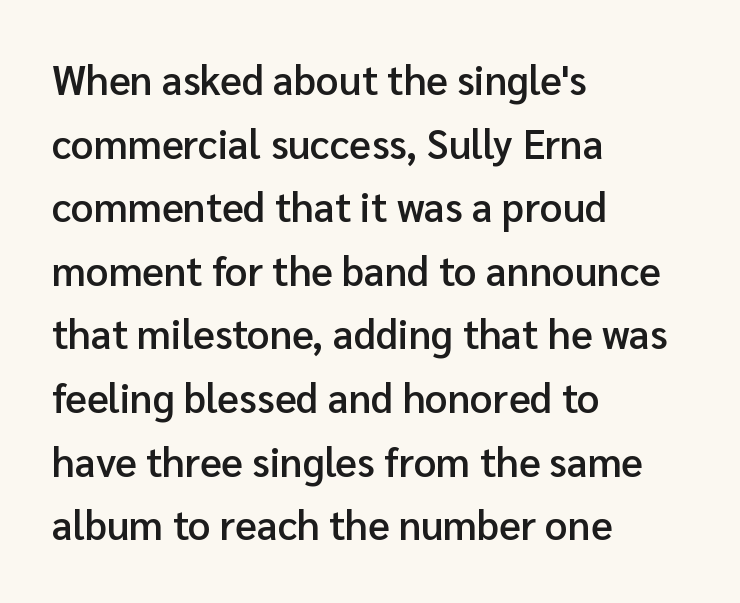
{"serif": "no", "italic": "no", "bold": "semi", "weight": "semibold", "width": "normal", "stroke_contrast": "low", "x_height": "medium", "monospaced": "no", "underline": "no", "align": "left", "line_spacing": "normal", "line_spacing_ratio": 1.59, "letter_spacing": "normal", "letter_spacing_em": 0.0, "glyph_px": 40}
